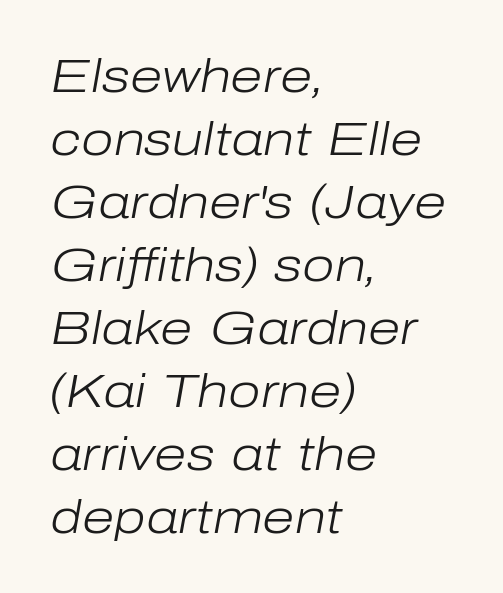
{"italic": "yes", "lean": "right", "slant_degrees": 10, "bold": "no", "weight": "light", "width": "normal", "stroke_contrast": "low", "x_height": "medium", "monospaced": "no", "underline": "no", "align": "left", "line_spacing": "normal", "line_spacing_ratio": 1.34, "letter_spacing": "normal", "letter_spacing_em": 0.0, "glyph_px": 47}
